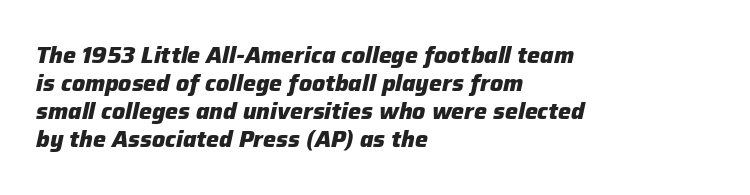
{"italic": "yes", "lean": "right", "slant_degrees": 12, "bold": "yes", "underline": "no", "align": "left", "line_spacing_ratio": 1.22, "letter_spacing": "normal", "letter_spacing_em": 0.0, "glyph_px": 23}
